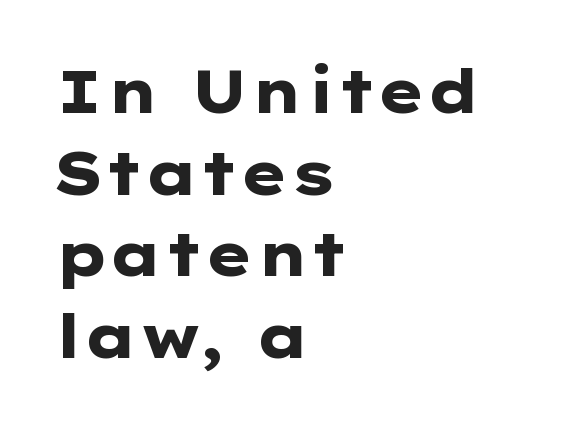
Q: Is the text bold? A: Yes.
Q: Is the text italic (slanted)? A: No, it is upright.
Q: Is the typeface a serif or a sans-serif typeface? A: Sans-serif.
Q: Is the text underlined? A: No.
Q: How is the paragraph aligned? A: Left-aligned.
Q: Is the spacing between letters normal or unusually wide? A: Normal.
Q: Is the spacing between lines tight, normal or loose? A: Normal.
Q: Width (condensed, normal, or wide)? A: Wide.
Q: Stroke contrast? A: Low.
Q: x-height? A: Medium.
